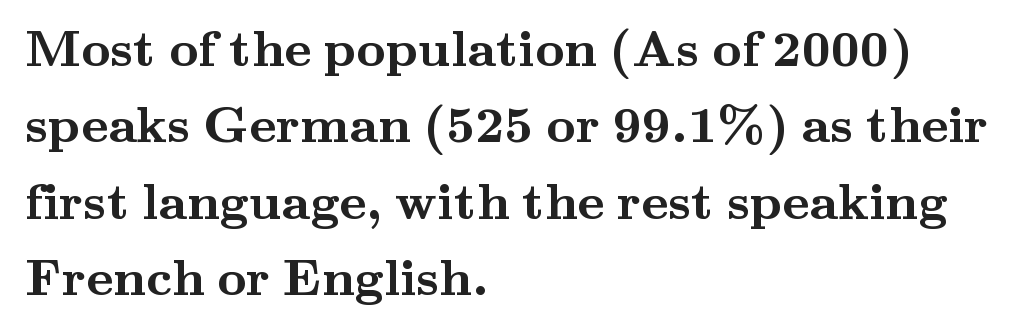
Q: Is the text bold? A: Yes.
Q: Is the text italic (slanted)? A: No, it is upright.
Q: Is the typeface a serif or a sans-serif typeface? A: Serif.
Q: Is the text underlined? A: No.
Q: How is the paragraph aligned? A: Left-aligned.
Q: Is the spacing between letters normal or unusually wide? A: Normal.
Q: Is the spacing between lines tight, normal or loose? A: Normal.
Q: Width (condensed, normal, or wide)? A: Wide.
Q: Stroke contrast? A: Medium.
Q: x-height? A: Small.
Q: Monospaced? A: No.
